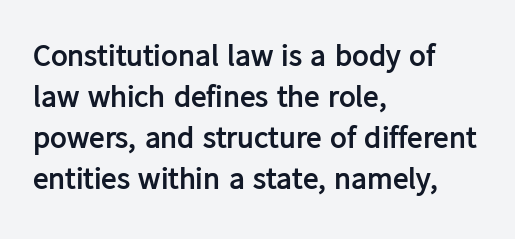
{"serif": "no", "italic": "no", "bold": "yes", "weight": "semibold", "width": "normal", "stroke_contrast": "low", "x_height": "medium", "monospaced": "no", "underline": "no", "align": "left", "line_spacing": "normal", "line_spacing_ratio": 1.32, "letter_spacing": "normal", "letter_spacing_em": 0.0, "glyph_px": 31}
